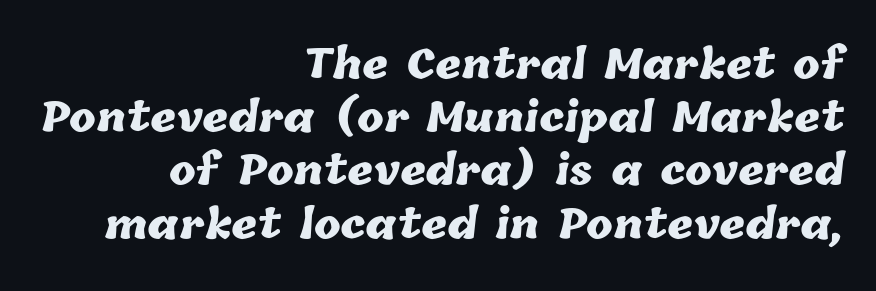
The face used here is proportionally spaced, like ordinary book or web type. Strong, thick strokes mark this as bold type. The horizontal fit of the characters is conventional and even. The glyphs are unaccompanied by any horizontal stroke below them. Horizontal alignment here is rightward, an uncommon choice for prose. Does the leading feel generous? No, just average.
